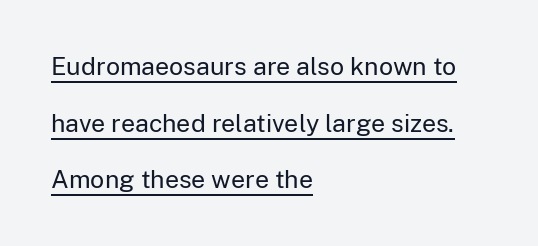
The image shows 25 px text type, upright; set left-aligned, loose line spacing (2.27x), normal letter spacing, underlined.
